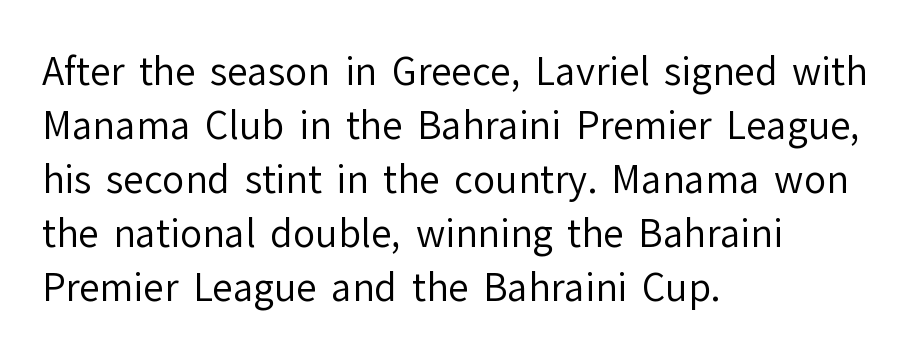
{"serif": "no", "italic": "no", "bold": "no", "weight": "regular", "width": "normal", "stroke_contrast": "low", "x_height": "medium", "monospaced": "no", "underline": "no", "align": "left", "line_spacing": "normal", "line_spacing_ratio": 1.46, "letter_spacing": "normal", "letter_spacing_em": 0.0, "glyph_px": 37}
